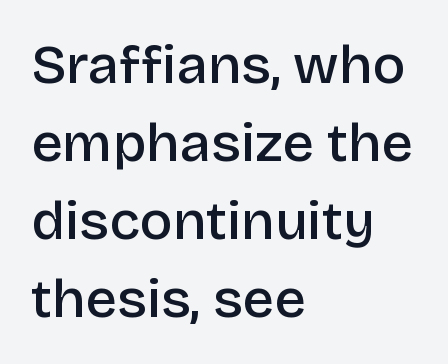
The image shows 55 px semibold sans-serif type, upright; set left-aligned, normal line spacing (1.42x), normal letter spacing, not underlined; low stroke contrast and a large x-height.
